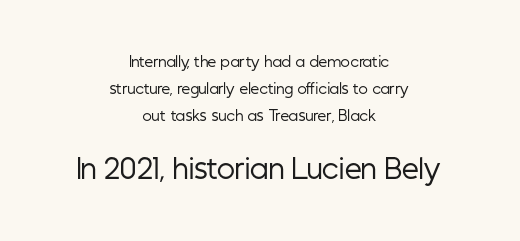
Ordinary non-slanted type is in use. Which of the two is more prominent by size? The second, at the bottom. Reading down the column, the eye jumps a long way to each next line. Both edges are ragged and mirror each other, which tells us the setting is centered. Is the type heavy? It reads as light-to-regular instead. Only glyphs here, with clear space below each row.
